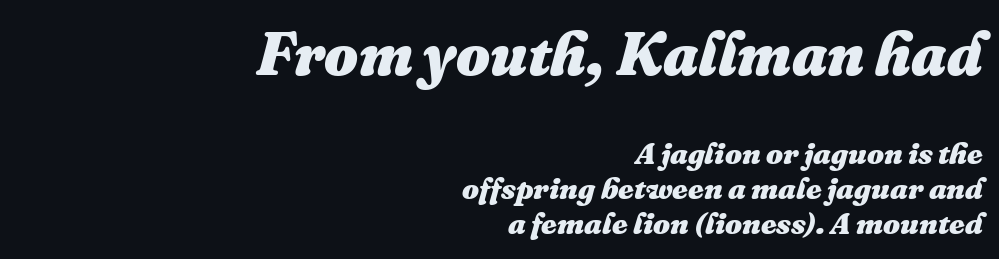
Underline: absent. If you drew a line through each stem, it would be angled. Heavy-handed strokes throughout: this text is bold. The rendering uses natural spacing where letterforms have individual widths. Larger block? The one above; the one below is distinctly smaller.
